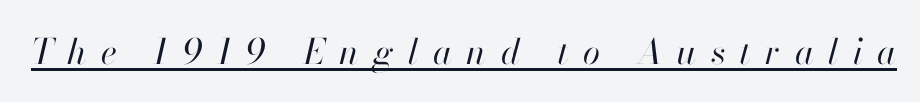
The cut favours lightness, reaching ordinary text weight at its darkest. Notice how the stems are inclined rather than vertical — that's the hallmark of italics. You can see a thin bar hugging the bottom of the glyphs. Between one letter and the next there's a generous, obvious gap.
